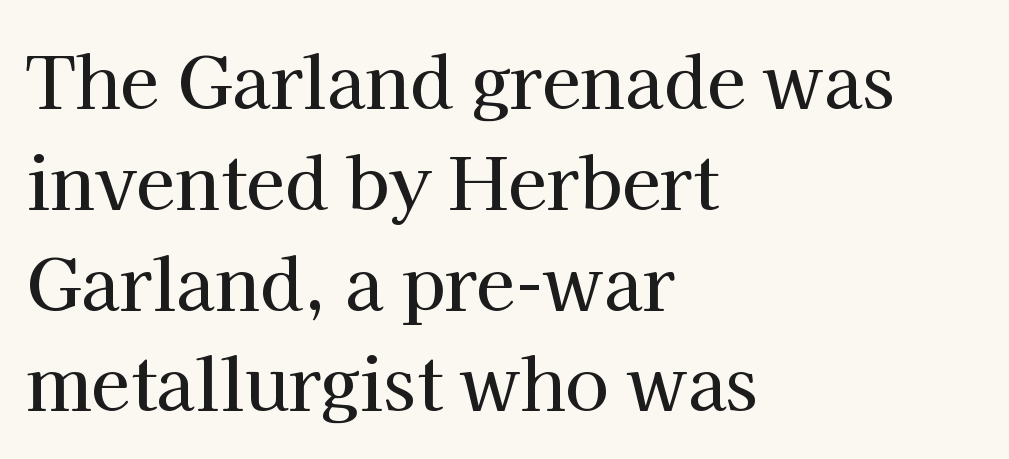
Q: Is the text italic (slanted)? A: No, it is upright.
Q: Is the typeface a serif or a sans-serif typeface? A: Serif.
Q: Is the text underlined? A: No.
Q: How is the paragraph aligned? A: Left-aligned.
Q: Is the spacing between letters normal or unusually wide? A: Normal.
Q: Is the spacing between lines tight, normal or loose? A: Normal.
Q: Width (condensed, normal, or wide)? A: Normal.
Q: Stroke contrast? A: High.
Q: x-height? A: Medium.
Q: Monospaced? A: No.
